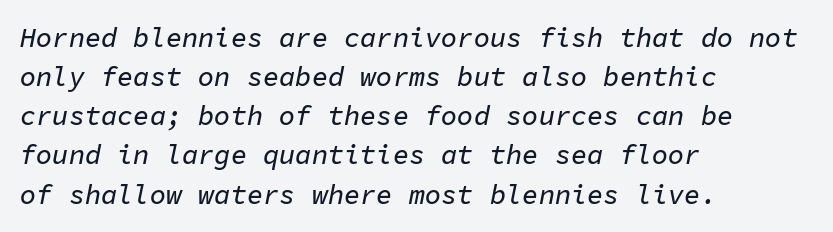
Q: Is the text italic (slanted)? A: Yes, it leans right by about 11 degrees.
Q: Is the text underlined? A: No.
Q: How is the paragraph aligned? A: Left-aligned.
Q: Is the spacing between letters normal or unusually wide? A: Normal.
Q: Is the spacing between lines tight, normal or loose? A: Normal.
